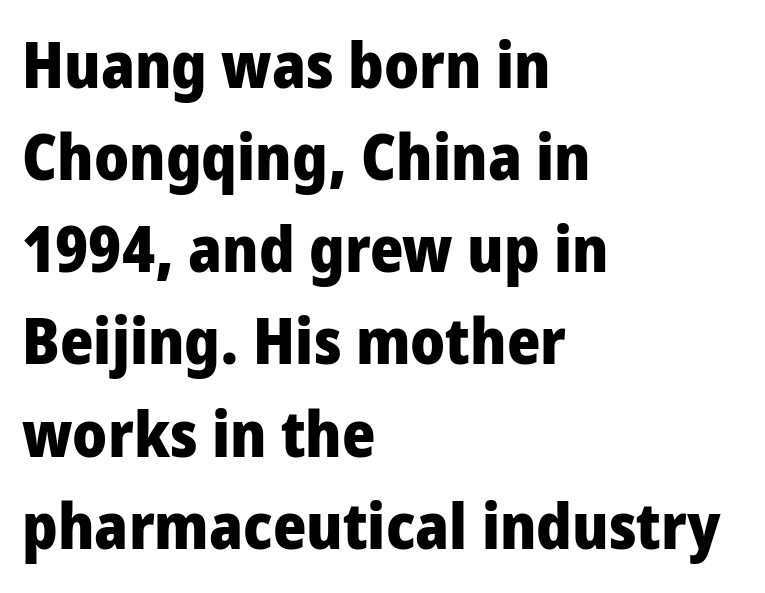
The image shows 64 px heavy, condensed sans-serif type, upright; set left-aligned, normal line spacing (1.44x), normal letter spacing, not underlined; low stroke contrast and a large x-height.
